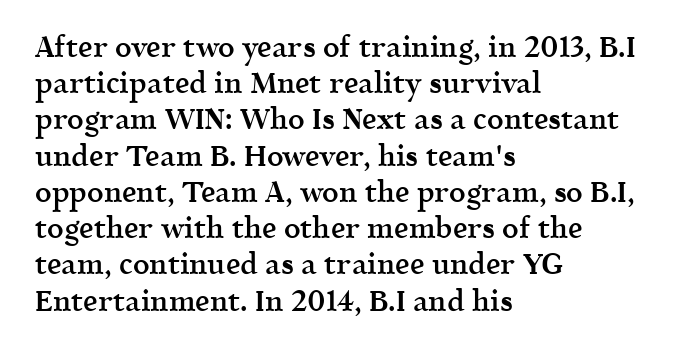
These lines stack with their left ends in a neat column. The horizontal fit of the characters is conventional and even. Ascenders rise straight up at ninety degrees. Summary of weight: moderately heavy, a semibold. These lines are composed in type with serifs.
